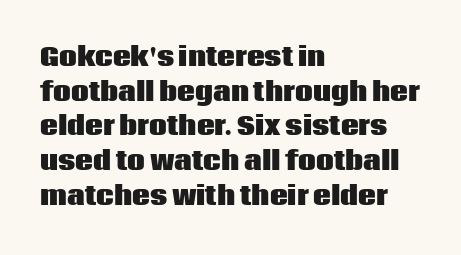
The type sits square on the baseline with zero lean. Summary of weight: heavy, a full bold. Rule under the text: the space is simply empty. Is the letter spacing exaggerated? No — it looks like the ordinary default.
